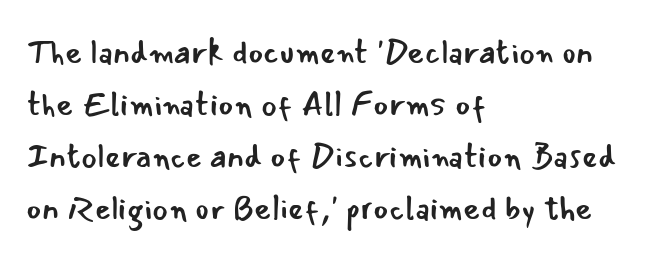
Q: Is the text bold? A: No.
Q: Is the text italic (slanted)? A: No, it is upright.
Q: Is the typeface a serif or a sans-serif typeface? A: Sans-serif.
Q: Is the text underlined? A: No.
Q: How is the paragraph aligned? A: Left-aligned.
Q: Is the spacing between letters normal or unusually wide? A: Normal.
Q: Is the spacing between lines tight, normal or loose? A: Normal.
Q: Width (condensed, normal, or wide)? A: Normal.
Q: Stroke contrast? A: Low.
Q: x-height? A: Small.
Q: Monospaced? A: No.
